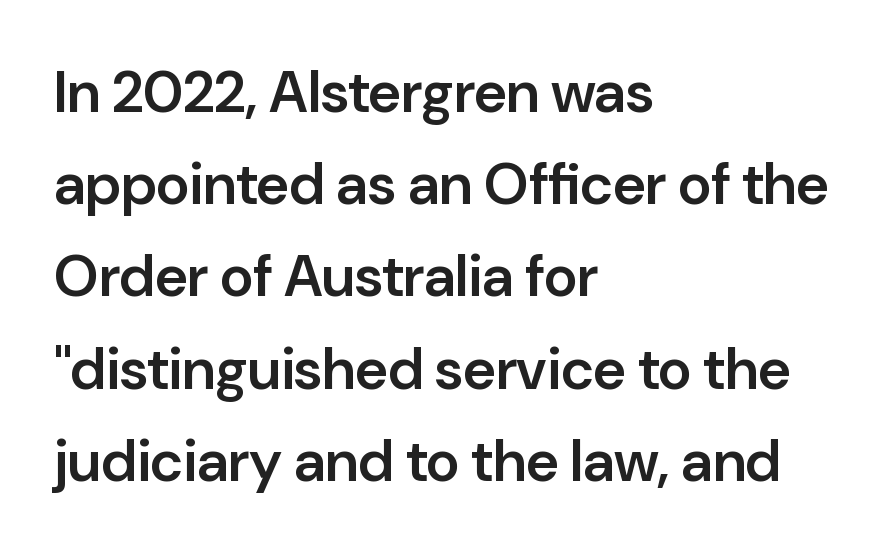
{"serif": "no", "italic": "no", "bold": "semi", "weight": "semibold", "width": "normal", "stroke_contrast": "low", "x_height": "medium", "monospaced": "no", "underline": "no", "align": "left", "line_spacing": "normal", "line_spacing_ratio": 1.59, "letter_spacing": "normal", "letter_spacing_em": 0.0, "glyph_px": 58}
